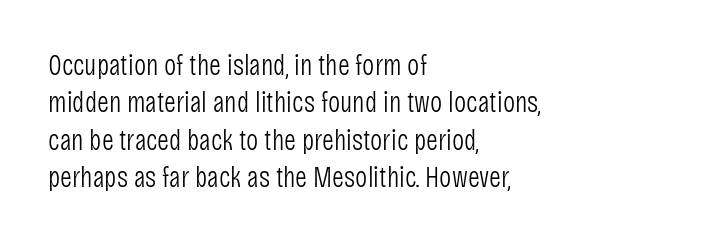
The image shows 29 px light, condensed sans-serif type, upright; set left-aligned, normal line spacing (1.29x), normal letter spacing, not underlined; low stroke contrast and a large x-height.
